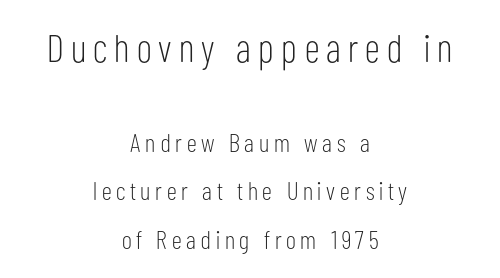
{"serif": "no", "italic": "no", "bold": "no", "weight": "light", "width": "condensed", "stroke_contrast": "low", "x_height": "medium", "monospaced": "no", "underline": "no", "align": "center", "line_spacing_ratio": 1.85, "larger_block": "first", "size_ratio": 1.5, "glyph_px": 39}
